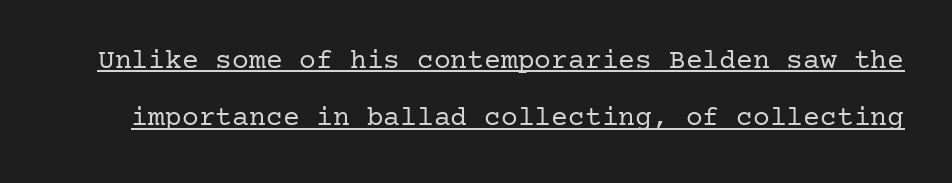
Q: Is the text bold? A: No.
Q: Is the text italic (slanted)? A: No, it is upright.
Q: Is the typeface a serif or a sans-serif typeface? A: Serif.
Q: Is the text underlined? A: Yes.
Q: Is the spacing between letters normal or unusually wide? A: Normal.
Q: Is the spacing between lines tight, normal or loose? A: Loose.
Q: Width (condensed, normal, or wide)? A: Normal.
Q: Stroke contrast? A: Low.
Q: x-height? A: Medium.
